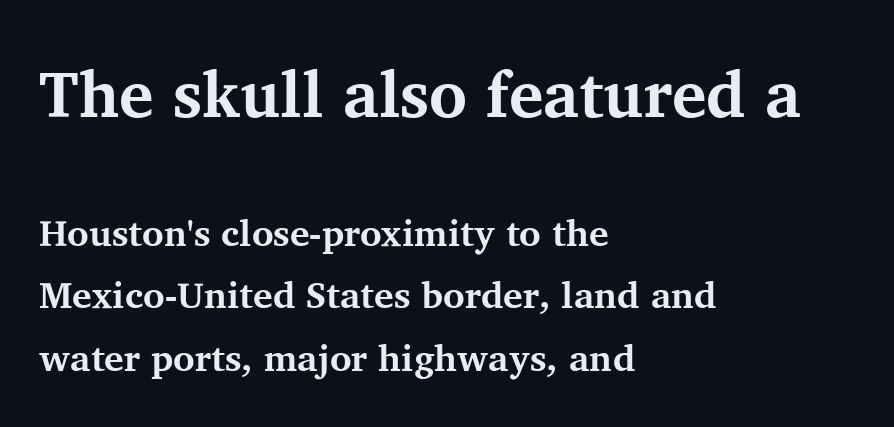
The image shows 65 px bold serif type, upright; set left-aligned, normal line spacing (1.69x), normal letter spacing, not underlined; the first (top) block is 1.76x larger; medium stroke contrast and a medium x-height.
